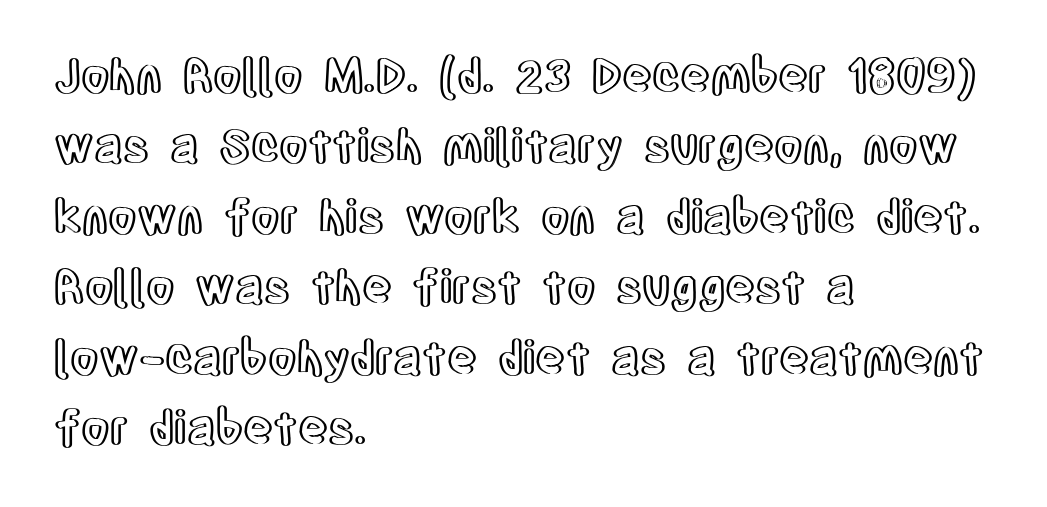
{"italic": "no", "width": "condensed", "x_height": "large", "monospaced": "no", "underline": "no", "align": "left", "line_spacing": "normal", "line_spacing_ratio": 1.53, "letter_spacing": "normal", "letter_spacing_em": 0.0, "glyph_px": 46}
